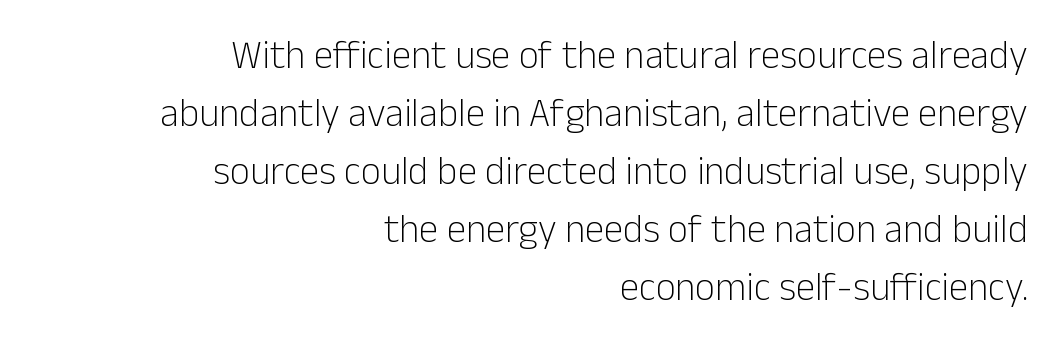
The rows are spaced the way most documents space them. A roman cut, with each character standing at attention. Honestly, there is no underline to notice here at all. Is this a heavy cut? Hardly; it is regular or lighter.
